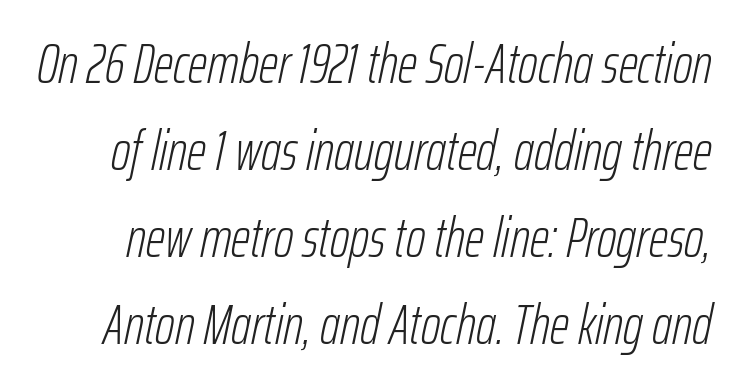
Q: Is the text bold? A: No.
Q: Is the text italic (slanted)? A: Yes, it leans right by about 12 degrees.
Q: Is the text underlined? A: No.
Q: Is the spacing between letters normal or unusually wide? A: Normal.
Q: Is the spacing between lines tight, normal or loose? A: Normal.
Q: Width (condensed, normal, or wide)? A: Condensed.
Q: Stroke contrast? A: Low.
Q: x-height? A: Medium.
Q: Monospaced? A: No.
